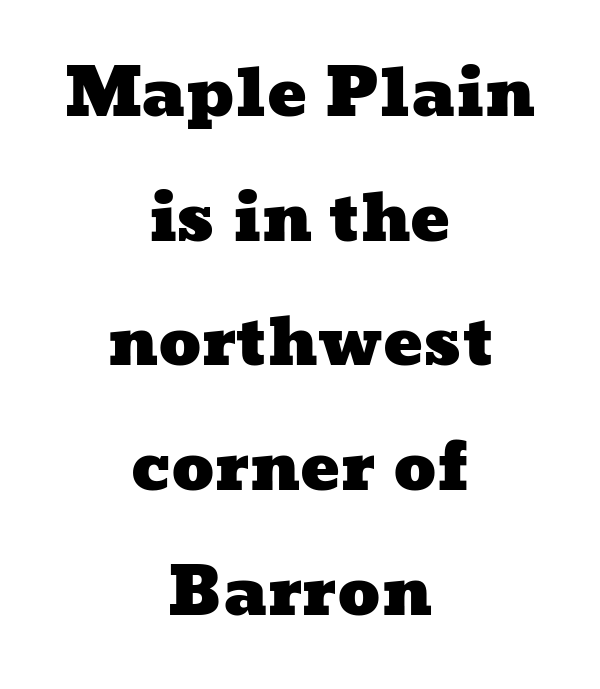
The image shows 66 px wide type; set centered, line spacing 1.89x, normal letter spacing, not underlined; low stroke contrast and a medium x-height.
